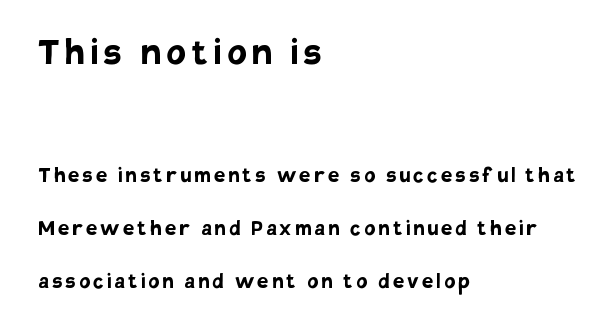
The strokes are fattened all the way to bold. Has an underline been added? It has not. Leading is clearly above the norm, producing a sparse column. Check where the strokes stop: nothing finishes them off — pure sans. Note: larger setting up top, smaller setting below.
